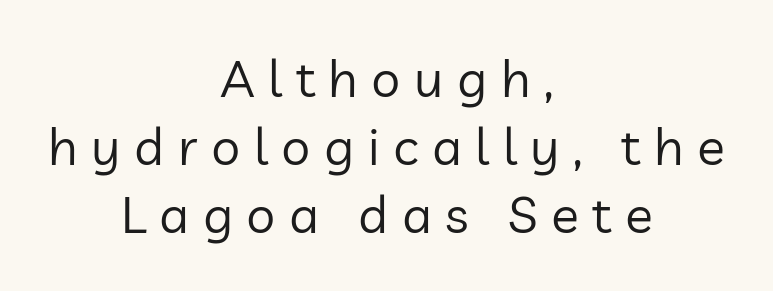
Q: Is the text bold? A: No.
Q: Is the text italic (slanted)? A: No, it is upright.
Q: Is the typeface a serif or a sans-serif typeface? A: Sans-serif.
Q: Is the text underlined? A: No.
Q: How is the paragraph aligned? A: Centered.
Q: Is the spacing between letters normal or unusually wide? A: Unusually wide.
Q: Is the spacing between lines tight, normal or loose? A: Normal.
Q: Width (condensed, normal, or wide)? A: Normal.
Q: Stroke contrast? A: Low.
Q: x-height? A: Medium.
Q: Monospaced? A: No.
